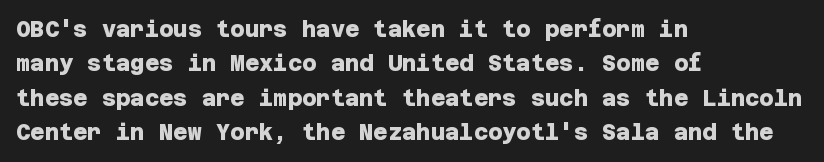
The space directly below the letters is spotless. Visually the block forms a straight wall on the left and a jagged coastline on the right. Inter-character spacing is left at the font's built-in metrics. Heavy, bold letterforms. Regular leading.
